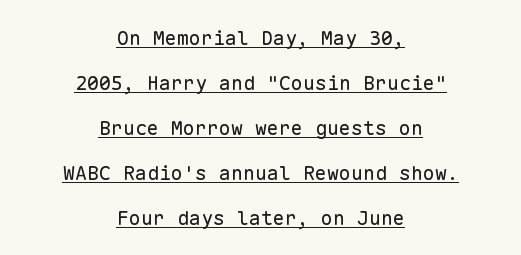
If you folded the block vertically in half, each line would mirror itself in length. The face used here appears with an underline applied. Spacing between characters is what you'd get straight out of the box. Weight: regular or lighter. The lettering holds an erect, upright posture throughout. Baseline-to-baseline distance is far greater than the letter height.
